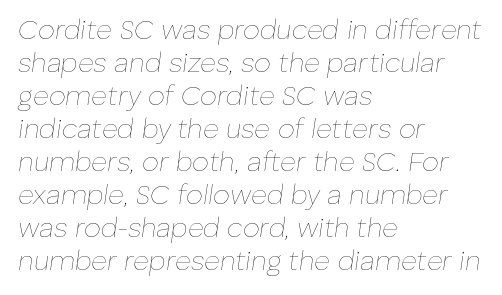
This is oblique type, the kind used for emphasis or titles. Look at the tracking — it's just the regular setting, nothing added. Any mark beneath the type? The region is blank. If you drew a ruler down the left edge, every line would touch it. Ink coverage per letter is moderate at most.
